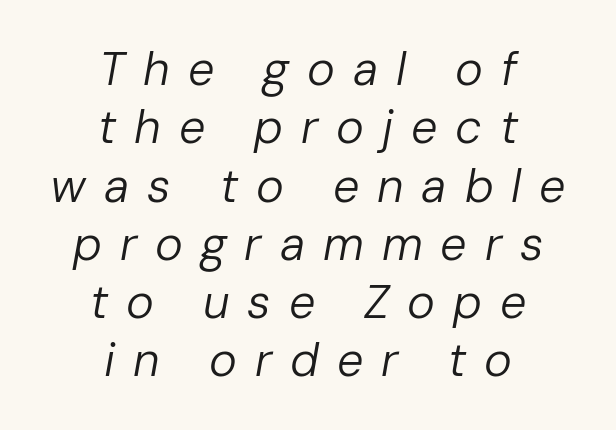
Q: Is the text bold? A: No.
Q: Is the text italic (slanted)? A: Yes, it leans right by about 10 degrees.
Q: Is the text underlined? A: No.
Q: How is the paragraph aligned? A: Centered.
Q: Is the spacing between letters normal or unusually wide? A: Unusually wide.
Q: Width (condensed, normal, or wide)? A: Normal.
Q: Stroke contrast? A: Low.
Q: x-height? A: Medium.
Q: Monospaced? A: No.
